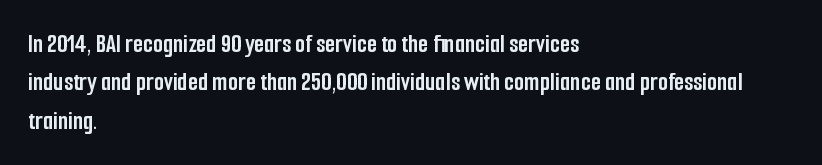
The image shows 26 px bold type, upright; set left-aligned, normal line spacing (1.48x), normal letter spacing, not underlined.
